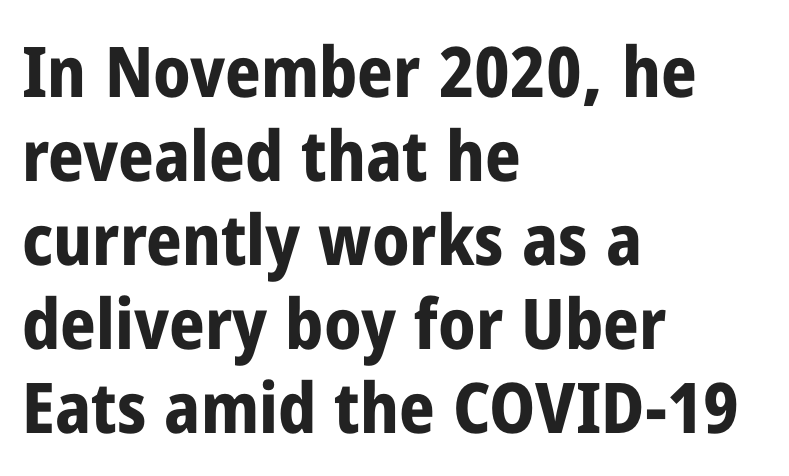
The image shows 70 px bold, condensed sans-serif type, upright; set left-aligned, line spacing 1.2x, normal letter spacing, not underlined; low stroke contrast and a medium x-height.
